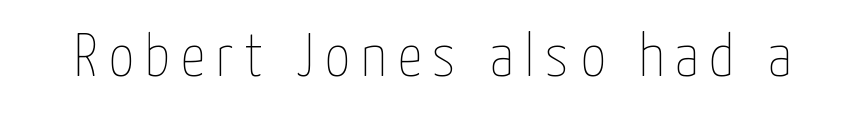
The image shows 61 px thin, condensed type, upright; set not underlined; low stroke contrast and a medium x-height.
